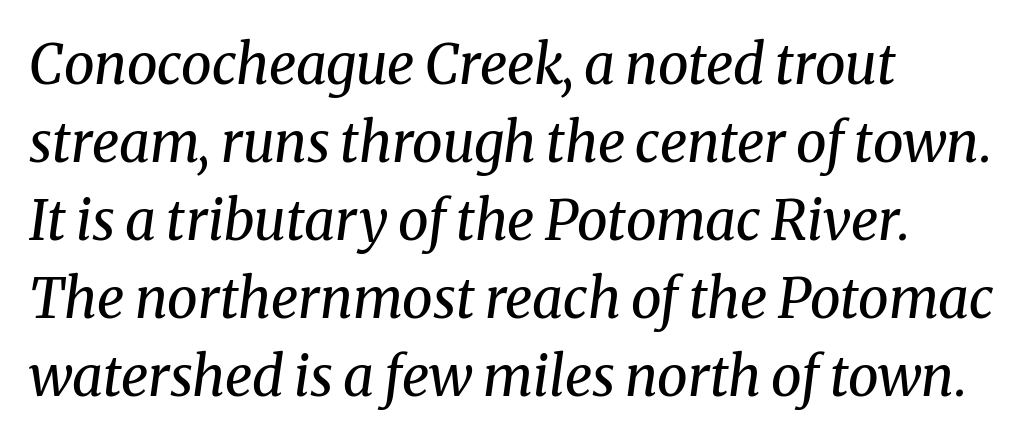
{"serif": "yes", "italic": "yes", "lean": "right", "slant_degrees": 8, "bold": "no", "weight": "regular", "width": "normal", "stroke_contrast": "medium", "x_height": "medium", "monospaced": "no", "underline": "no", "align": "left", "line_spacing": "normal", "line_spacing_ratio": 1.42, "letter_spacing": "normal", "letter_spacing_em": 0.0, "glyph_px": 55}
